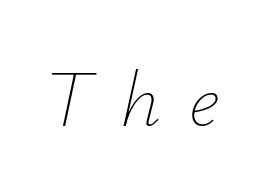
{"italic": "yes", "lean": "right", "slant_degrees": 12, "bold": "no", "weight": "thin", "width": "normal", "stroke_contrast": "low", "x_height": "small", "monospaced": "no", "underline": "no", "letter_spacing": "wide", "letter_spacing_em": 0.36, "glyph_px": 79}
